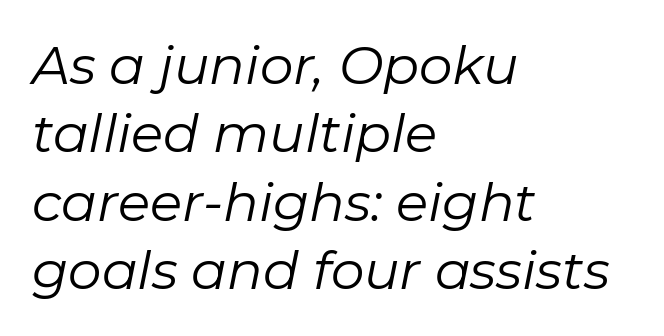
The image shows 53 px regular-weight type, italic (leaning right); set left-aligned, normal line spacing (1.29x), normal letter spacing, not underlined; low stroke contrast and a medium x-height.
